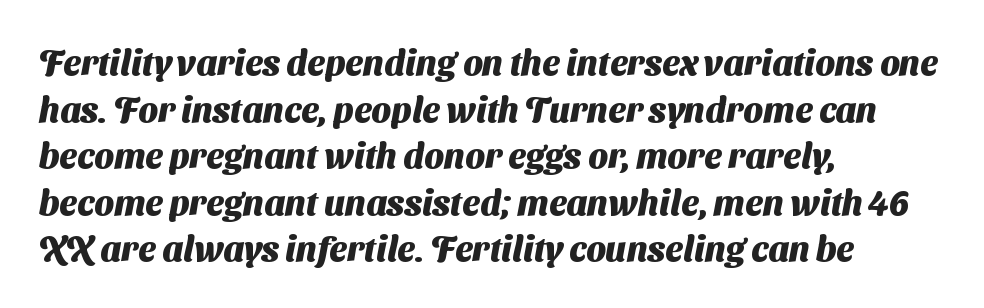
Q: Is the text bold? A: Yes.
Q: Is the typeface a serif or a sans-serif typeface? A: Sans-serif.
Q: Is the text underlined? A: No.
Q: How is the paragraph aligned? A: Left-aligned.
Q: Is the spacing between letters normal or unusually wide? A: Normal.
Q: Is the spacing between lines tight, normal or loose? A: Normal.
Q: Width (condensed, normal, or wide)? A: Normal.
Q: Stroke contrast? A: Medium.
Q: x-height? A: Medium.
Q: Monospaced? A: No.
